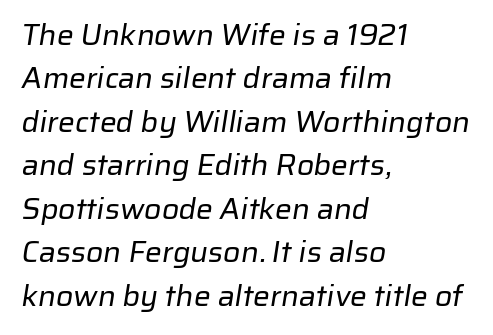
{"serif": "no", "bold": "no", "weight": "regular", "width": "normal", "stroke_contrast": "low", "x_height": "medium", "monospaced": "no", "underline": "no", "align": "left", "line_spacing": "normal", "line_spacing_ratio": 1.45, "letter_spacing": "normal", "letter_spacing_em": 0.0, "glyph_px": 30}
